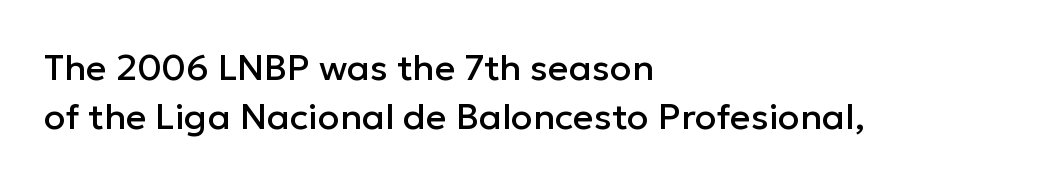
Q: Is the text italic (slanted)? A: No, it is upright.
Q: Is the typeface a serif or a sans-serif typeface? A: Sans-serif.
Q: Is the text underlined? A: No.
Q: How is the paragraph aligned? A: Left-aligned.
Q: Is the spacing between letters normal or unusually wide? A: Normal.
Q: Is the spacing between lines tight, normal or loose? A: Normal.
Q: Width (condensed, normal, or wide)? A: Normal.
Q: Stroke contrast? A: Low.
Q: x-height? A: Medium.
Q: Monospaced? A: No.
